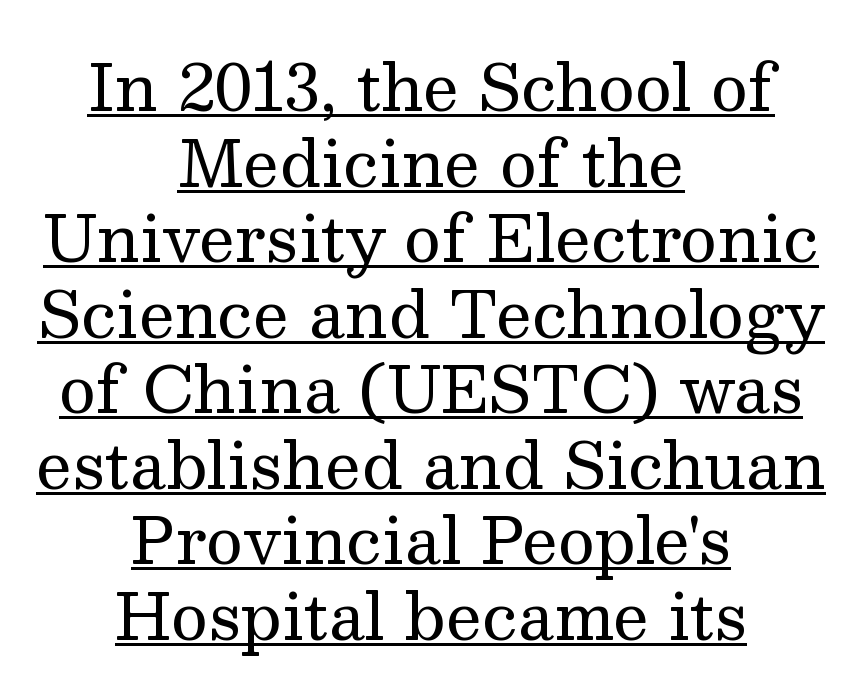
{"serif": "yes", "italic": "no", "bold": "no", "weight": "regular", "width": "normal", "stroke_contrast": "medium", "x_height": "medium", "monospaced": "no", "underline": "yes", "align": "center", "line_spacing_ratio": 1.18, "letter_spacing": "normal", "letter_spacing_em": 0.0, "glyph_px": 64}
